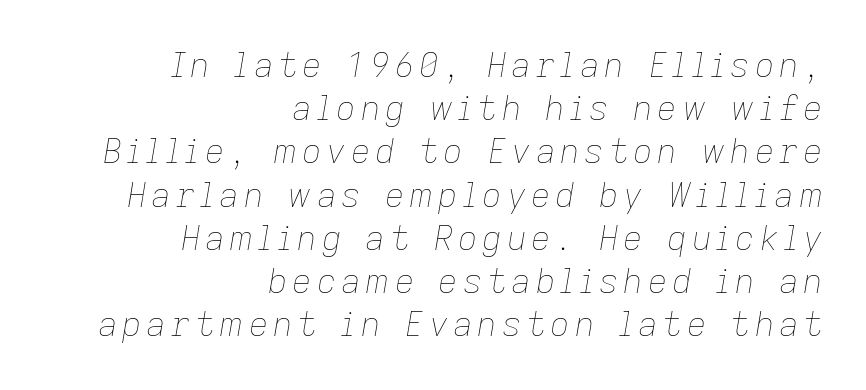
{"italic": "yes", "lean": "right", "slant_degrees": 9, "bold": "no", "weight": "thin", "width": "normal", "stroke_contrast": "low", "x_height": "medium", "monospaced": "no", "underline": "no", "align": "right", "line_spacing": "normal", "line_spacing_ratio": 1.27, "glyph_px": 34}
